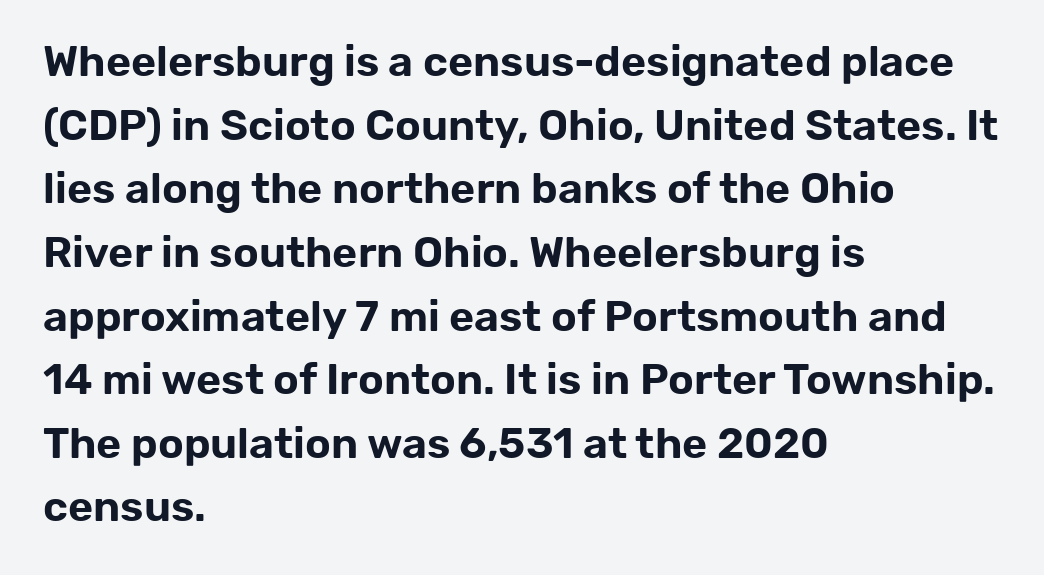
Leading: standard. Where is the straight margin? On the left. These lines are rendered in a variable-pitch font. Inter-character spacing is left at the font's built-in metrics. Tall strokes in this sample are plumb rather than angled. Serif or sans? Sans — the stroke terminals are bare.
